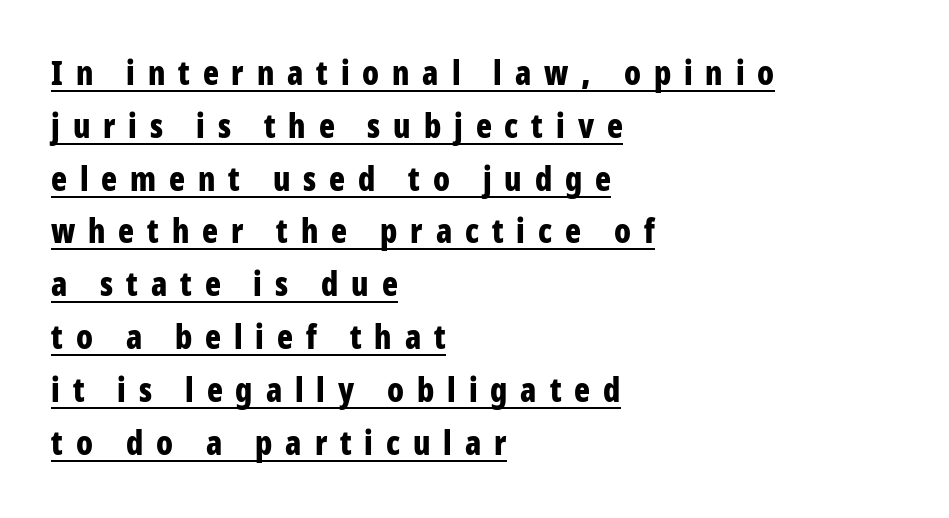
Left-aligned paragraph, ragged on the right. Regular leading. The strokes are fattened all the way to bold. Is this a fixed-width face? No — the glyphs have proportional, varying widths. Honestly, the letter spacing is so wide it's the main thing you notice.
